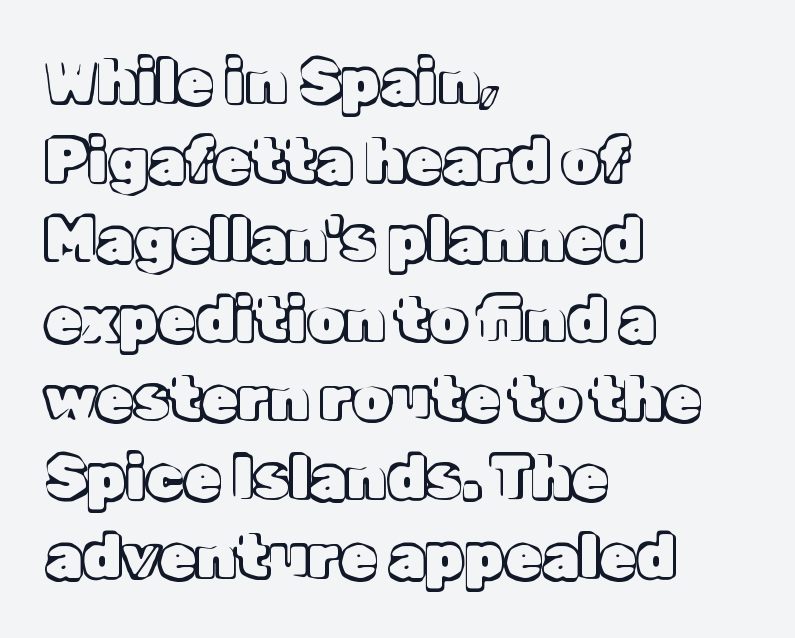
The image shows 60 px text type, upright; set left-aligned, normal line spacing (1.32x), normal letter spacing, not underlined; a medium x-height.
